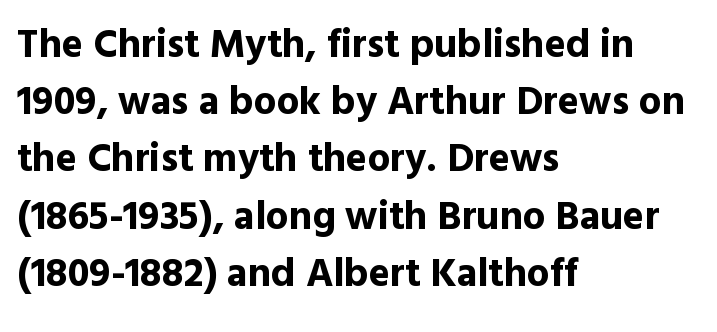
Q: Is the text bold? A: Yes.
Q: Is the text italic (slanted)? A: No, it is upright.
Q: Is the typeface a serif or a sans-serif typeface? A: Sans-serif.
Q: Is the text underlined? A: No.
Q: How is the paragraph aligned? A: Left-aligned.
Q: Is the spacing between letters normal or unusually wide? A: Normal.
Q: Is the spacing between lines tight, normal or loose? A: Normal.
Q: Width (condensed, normal, or wide)? A: Normal.
Q: x-height? A: Medium.
Q: Monospaced? A: No.
